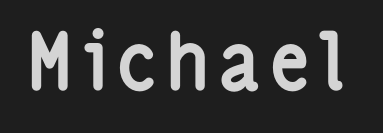
{"serif": "no", "italic": "no", "bold": "yes", "weight": "semibold", "width": "condensed", "stroke_contrast": "low", "x_height": "medium", "monospaced": "no", "underline": "no", "glyph_px": 78}
